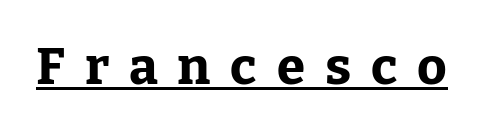
Q: Is the text bold? A: Yes.
Q: Is the text italic (slanted)? A: No, it is upright.
Q: Is the typeface a serif or a sans-serif typeface? A: Serif.
Q: Is the text underlined? A: Yes.
Q: Is the spacing between letters normal or unusually wide? A: Unusually wide.
Q: Width (condensed, normal, or wide)? A: Normal.
Q: Stroke contrast? A: Low.
Q: x-height? A: Medium.
Q: Monospaced? A: No.
